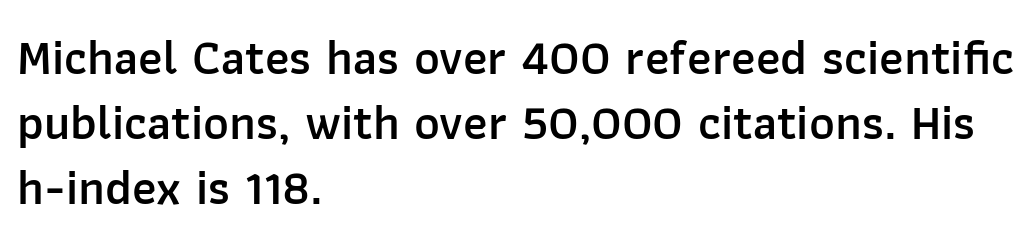
{"serif": "no", "italic": "no", "bold": "semi", "weight": "semibold", "width": "normal", "stroke_contrast": "low", "x_height": "medium", "monospaced": "no", "underline": "no", "align": "left", "line_spacing": "normal", "line_spacing_ratio": 1.33, "letter_spacing": "normal", "letter_spacing_em": 0.0, "glyph_px": 49}
